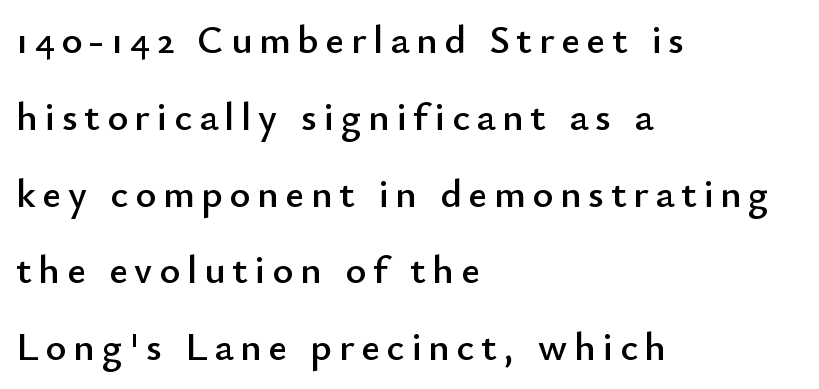
The image shows 40 px sans-serif type, upright; set left-aligned, loose line spacing (1.92x), not underlined; low stroke contrast and a small x-height.
